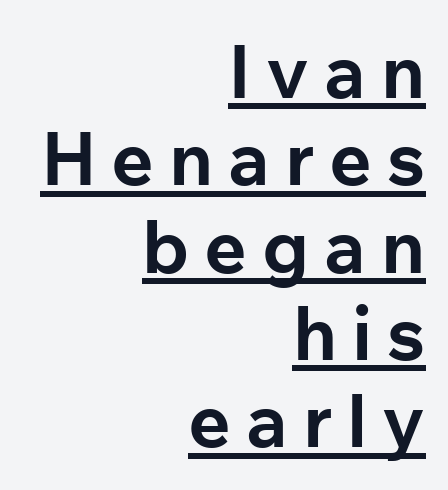
Q: Is the text bold? A: Yes.
Q: Is the text italic (slanted)? A: No, it is upright.
Q: Is the typeface a serif or a sans-serif typeface? A: Sans-serif.
Q: Is the text underlined? A: Yes.
Q: How is the paragraph aligned? A: Right-aligned.
Q: Is the spacing between letters normal or unusually wide? A: Unusually wide.
Q: Width (condensed, normal, or wide)? A: Normal.
Q: Stroke contrast? A: Low.
Q: x-height? A: Medium.
Q: Monospaced? A: No.
